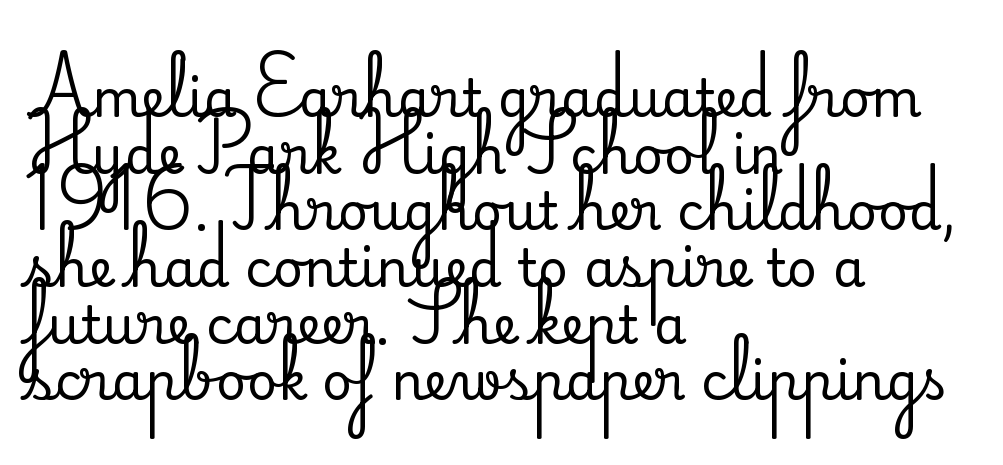
Q: Is the text italic (slanted)? A: No, it is upright.
Q: Is the typeface a serif or a sans-serif typeface? A: Serif.
Q: Is the text underlined? A: No.
Q: How is the paragraph aligned? A: Left-aligned.
Q: Is the spacing between letters normal or unusually wide? A: Normal.
Q: Is the spacing between lines tight, normal or loose? A: Tight.
Q: Width (condensed, normal, or wide)? A: Normal.
Q: Stroke contrast? A: Medium.
Q: x-height? A: Small.
Q: Monospaced? A: No.
